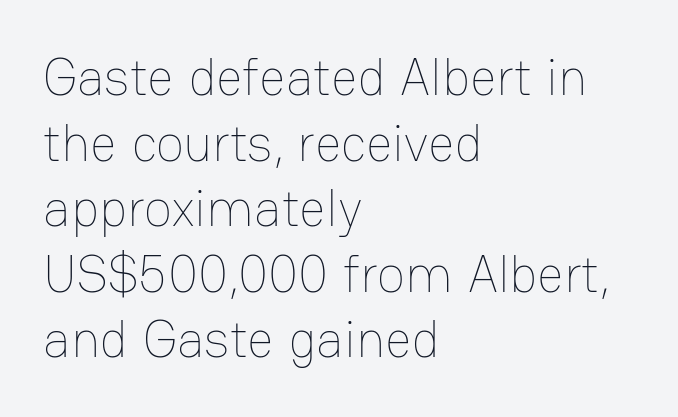
{"italic": "no", "bold": "no", "weight": "thin", "width": "normal", "stroke_contrast": "low", "x_height": "medium", "monospaced": "no", "underline": "no", "align": "left", "line_spacing": "normal", "line_spacing_ratio": 1.26, "letter_spacing": "normal", "letter_spacing_em": 0.0, "glyph_px": 52}
